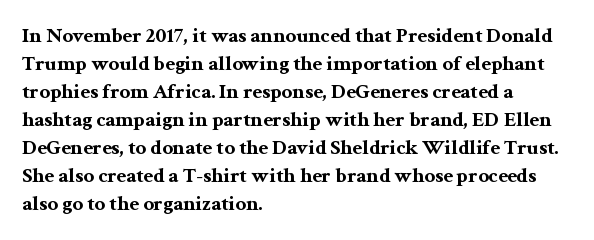
Style check: upright. Reading down the block, your eye returns to a fixed left position each line. This rendering leaves character spacing at its baseline value. Check under the words: just untouched page.
